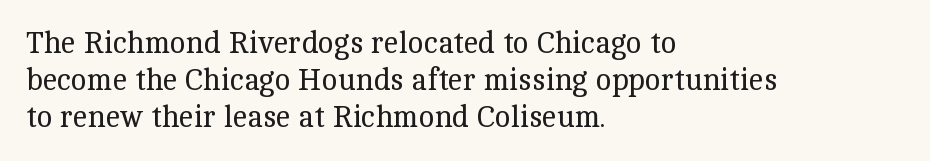
The image shows 30 px regular-weight serif type, upright; set left-aligned, line spacing 1.23x, normal letter spacing, not underlined; a medium x-height.
